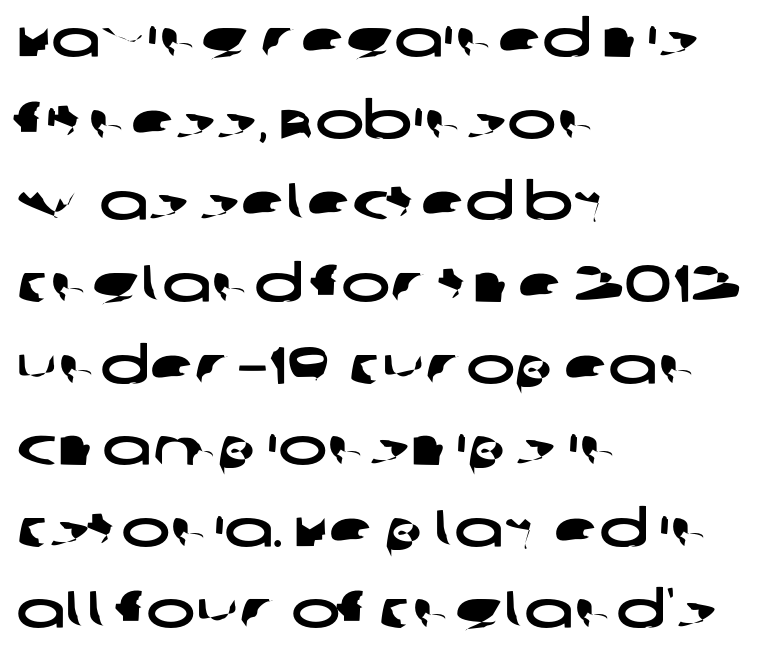
{"serif": "no", "width": "wide", "stroke_contrast": "low", "x_height": "large", "monospaced": "no", "underline": "no", "align": "left", "line_spacing": "normal", "line_spacing_ratio": 1.57, "letter_spacing": "normal", "letter_spacing_em": 0.0, "glyph_px": 52}
